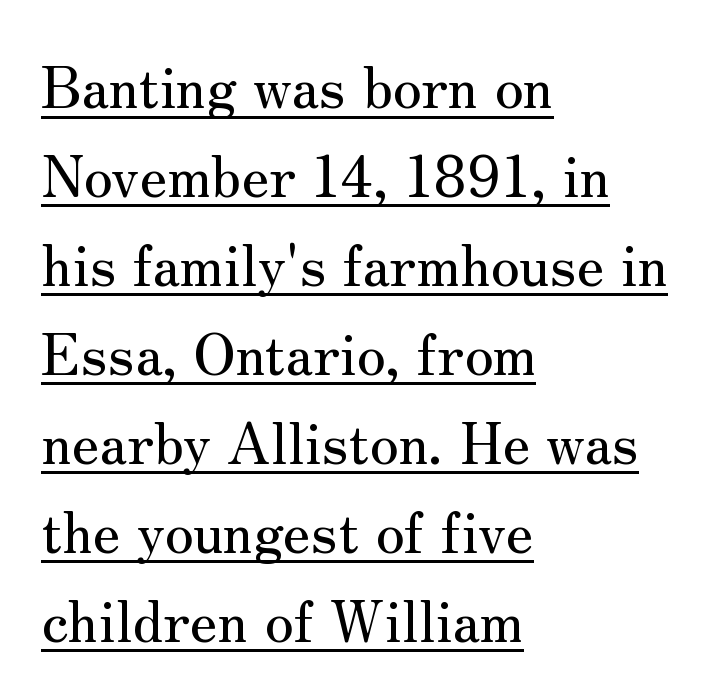
Q: Is the text italic (slanted)? A: No, it is upright.
Q: Is the typeface a serif or a sans-serif typeface? A: Serif.
Q: Is the text underlined? A: Yes.
Q: How is the paragraph aligned? A: Left-aligned.
Q: Is the spacing between letters normal or unusually wide? A: Normal.
Q: Is the spacing between lines tight, normal or loose? A: Normal.
Q: Width (condensed, normal, or wide)? A: Normal.
Q: Stroke contrast? A: Medium.
Q: x-height? A: Small.
Q: Monospaced? A: No.
